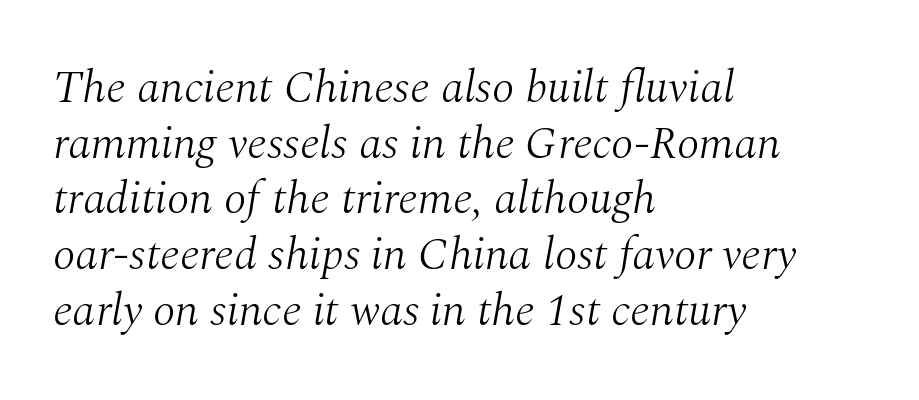
Q: Is the text bold? A: No.
Q: Is the text italic (slanted)? A: Yes, it leans right by about 10 degrees.
Q: Is the typeface a serif or a sans-serif typeface? A: Serif.
Q: Is the text underlined? A: No.
Q: How is the paragraph aligned? A: Left-aligned.
Q: Is the spacing between letters normal or unusually wide? A: Normal.
Q: Width (condensed, normal, or wide)? A: Normal.
Q: Stroke contrast? A: Medium.
Q: x-height? A: Medium.
Q: Monospaced? A: No.
